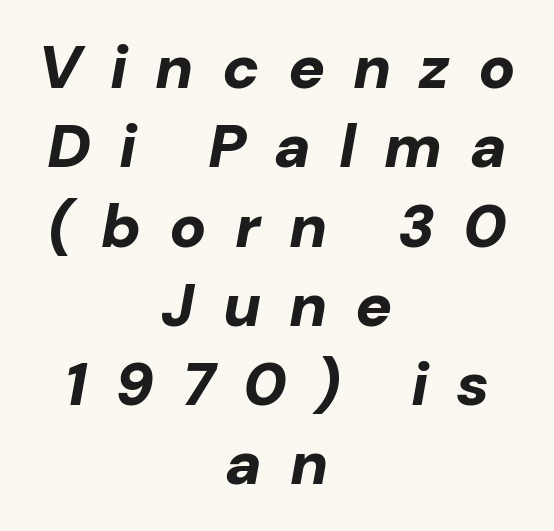
The image shows 61 px bold type, italic (leaning right); set centered, normal line spacing (1.3x), unusually wide letter spacing (+0.46 em), not underlined; low stroke contrast and a medium x-height.
